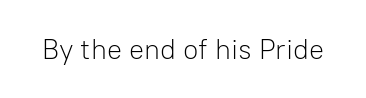
The letters stand straight up with perfectly vertical stems. Decoration check: the copy has no underline. Weight: not bold — regular or lighter. Letter spacing: default.
